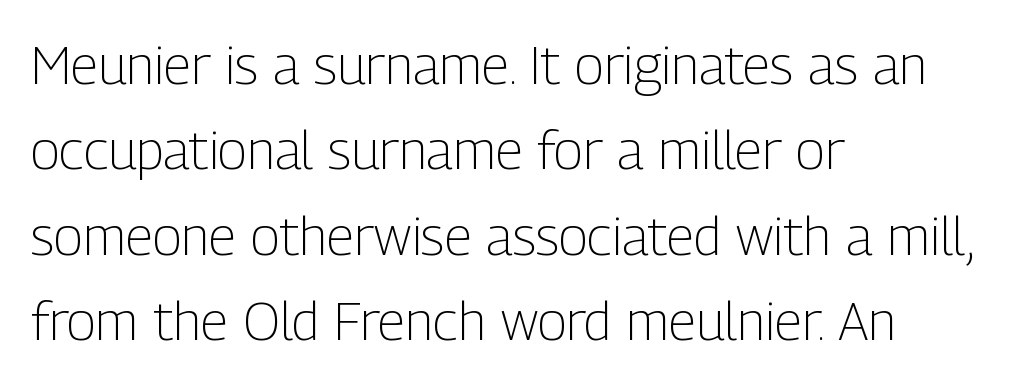
Each letter keeps its own natural width here, so spacing adapts to shape. This rendering uses left alignment, leaving the right contour irregular. The typeface has the unassuming heft of standard copy or less. Does the leading feel generous? No, just average. The specimen omits any rule beneath the text block's lines.
